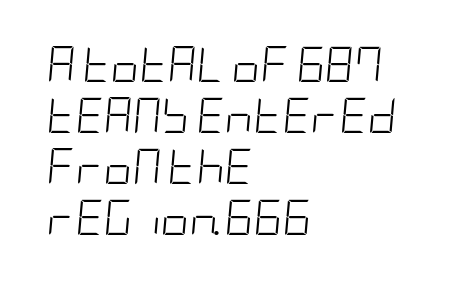
Q: Is the text bold? A: No.
Q: Is the text italic (slanted)? A: Yes, it leans right by about 5 degrees.
Q: Is the text underlined? A: No.
Q: How is the paragraph aligned? A: Left-aligned.
Q: Is the spacing between letters normal or unusually wide? A: Normal.
Q: Is the spacing between lines tight, normal or loose? A: Normal.
Q: Width (condensed, normal, or wide)? A: Condensed.
Q: Stroke contrast? A: Low.
Q: x-height? A: Large.
